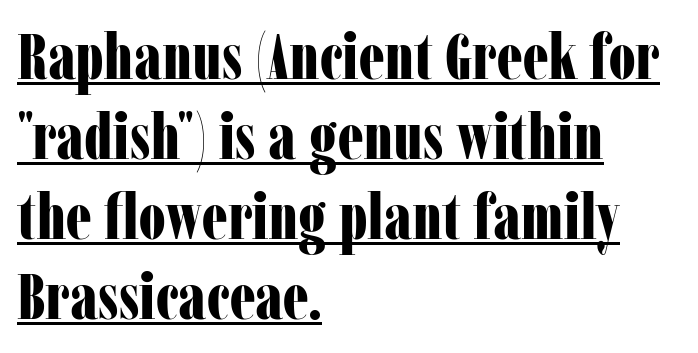
You could not count columns in this text — the font is proportionally spaced. When letters stand straight like this, we call the style roman or upright. I'd describe the lettering as bold — thick and assertive. This rendering leaves character spacing at its baseline value. Stroke terminals: seriffed.
